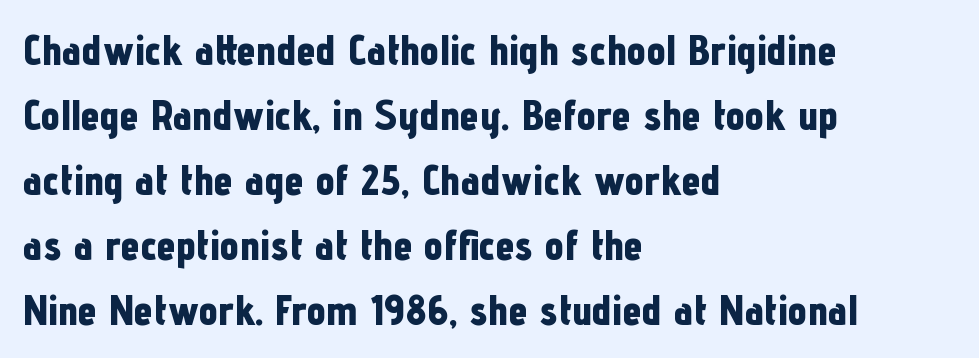
Q: Is the text bold? A: Yes.
Q: Is the text italic (slanted)? A: No, it is upright.
Q: Is the typeface a serif or a sans-serif typeface? A: Sans-serif.
Q: Is the text underlined? A: No.
Q: How is the paragraph aligned? A: Left-aligned.
Q: Is the spacing between letters normal or unusually wide? A: Normal.
Q: Is the spacing between lines tight, normal or loose? A: Normal.
Q: Width (condensed, normal, or wide)? A: Condensed.
Q: Stroke contrast? A: Low.
Q: x-height? A: Medium.
Q: Monospaced? A: No.
